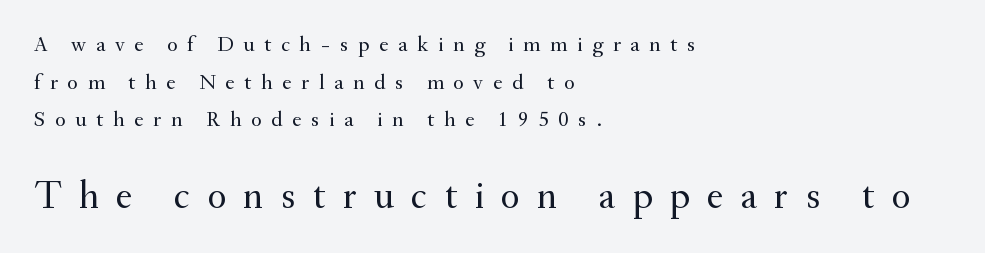
{"serif": "yes", "italic": "no", "bold": "no", "weight": "regular", "width": "normal", "stroke_contrast": "medium", "x_height": "small", "monospaced": "no", "underline": "no", "align": "left", "line_spacing_ratio": 1.71, "letter_spacing": "wide", "letter_spacing_em": 0.44, "larger_block": "second", "size_ratio": 1.77, "glyph_px": 39}
